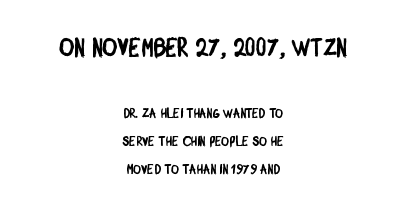
{"underline": "no", "align": "center", "line_spacing": "loose", "line_spacing_ratio": 2.01, "letter_spacing": "normal", "letter_spacing_em": 0.0, "larger_block": "first", "size_ratio": 1.86, "glyph_px": 26}
